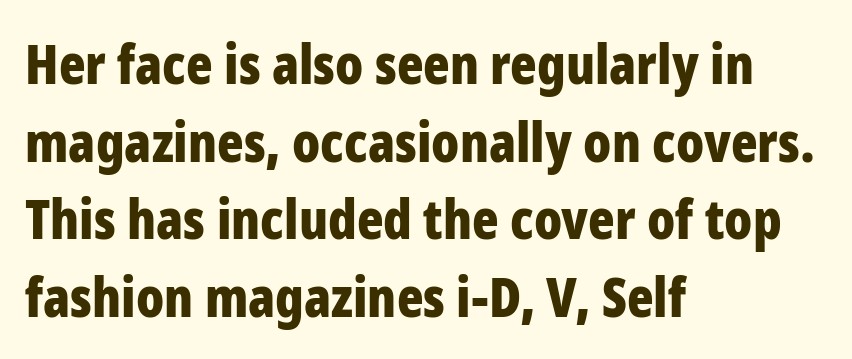
Q: Is the text bold? A: Yes.
Q: Is the text italic (slanted)? A: No, it is upright.
Q: Is the typeface a serif or a sans-serif typeface? A: Sans-serif.
Q: Is the text underlined? A: No.
Q: How is the paragraph aligned? A: Left-aligned.
Q: Is the spacing between letters normal or unusually wide? A: Normal.
Q: Is the spacing between lines tight, normal or loose? A: Normal.
Q: Width (condensed, normal, or wide)? A: Condensed.
Q: Stroke contrast? A: Low.
Q: x-height? A: Medium.
Q: Monospaced? A: No.
